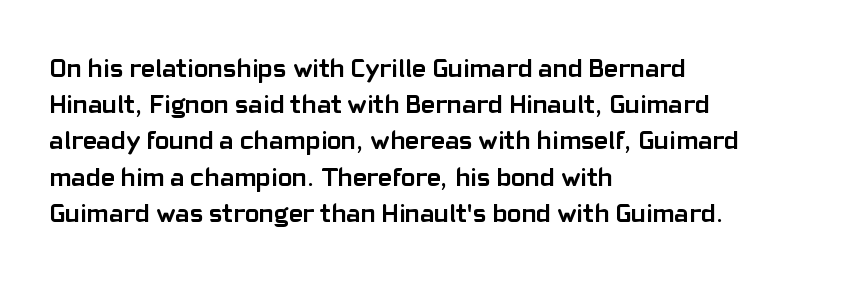
Q: Is the text bold? A: Yes.
Q: Is the text italic (slanted)? A: No, it is upright.
Q: Is the text underlined? A: No.
Q: How is the paragraph aligned? A: Left-aligned.
Q: Is the spacing between letters normal or unusually wide? A: Normal.
Q: Is the spacing between lines tight, normal or loose? A: Normal.
